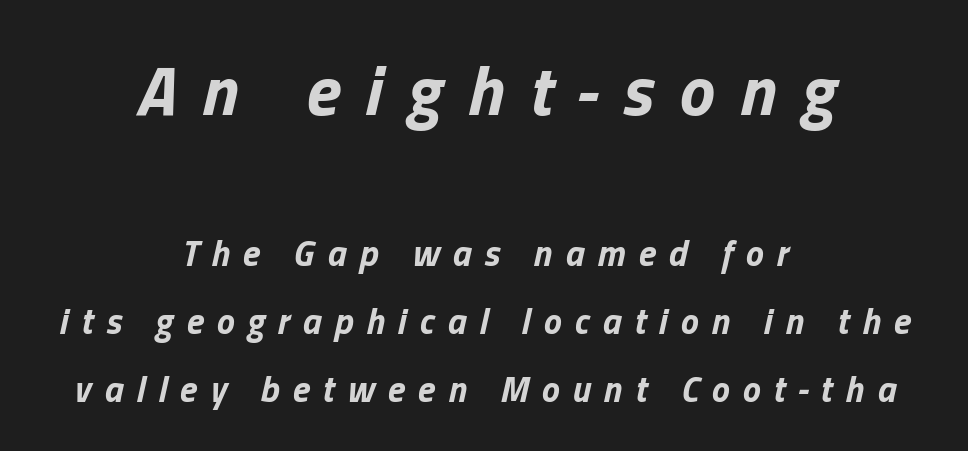
If you drew a line through each stem, it would be angled. A dark, heavy texture on the line: the type is bold. Varying glyph widths throughout — classic text-font behaviour. The designer gave the opening block more size than the closing block. Spacing between characters has been opened up far beyond the box default. A student would call this center alignment; a typographer would say set centered.
